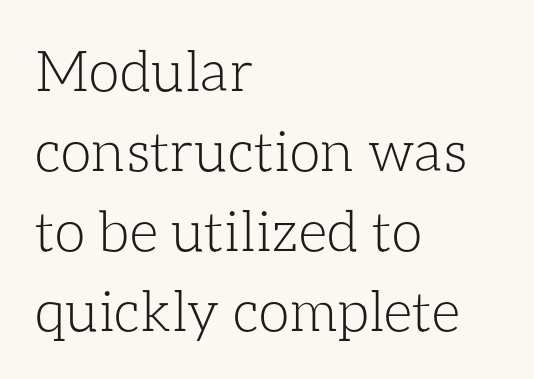
Q: Is the text bold? A: No.
Q: Is the text italic (slanted)? A: No, it is upright.
Q: Is the text underlined? A: No.
Q: How is the paragraph aligned? A: Left-aligned.
Q: Is the spacing between letters normal or unusually wide? A: Normal.
Q: Is the spacing between lines tight, normal or loose? A: Normal.
Q: Width (condensed, normal, or wide)? A: Normal.
Q: Stroke contrast? A: Low.
Q: x-height? A: Medium.
Q: Monospaced? A: No.
